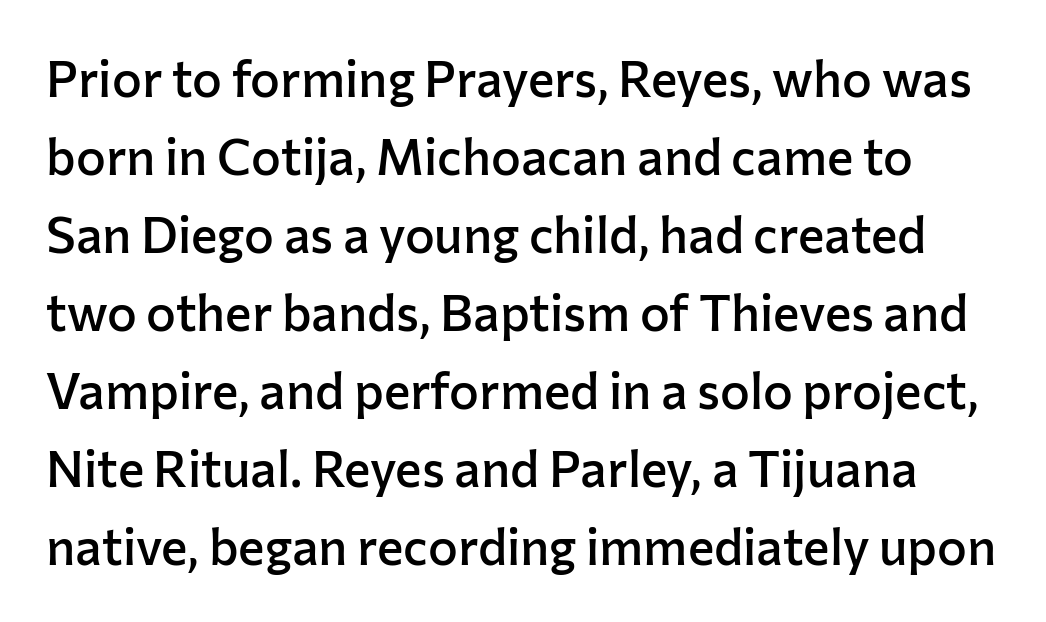
A sans-serif font was chosen for this passage. These lines sit exactly where default settings would place them. Do the characters align in a grid? No, the font is proportional. The rendering uses a semibold face; strokes are thickened but not to full bold.
